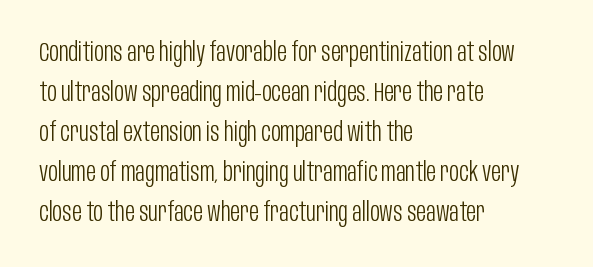
Q: Is the text bold? A: No.
Q: Is the text italic (slanted)? A: No, it is upright.
Q: Is the text underlined? A: No.
Q: How is the paragraph aligned? A: Left-aligned.
Q: Is the spacing between letters normal or unusually wide? A: Normal.
Q: Is the spacing between lines tight, normal or loose? A: Normal.
